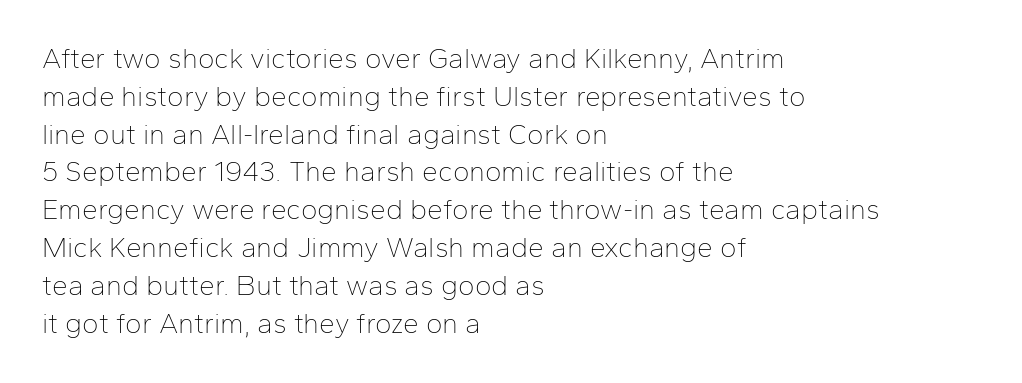
{"serif": "no", "italic": "no", "bold": "no", "weight": "thin", "width": "normal", "stroke_contrast": "low", "x_height": "medium", "monospaced": "no", "underline": "no", "align": "left", "line_spacing": "normal", "line_spacing_ratio": 1.35, "letter_spacing": "normal", "letter_spacing_em": 0.0, "glyph_px": 28}
